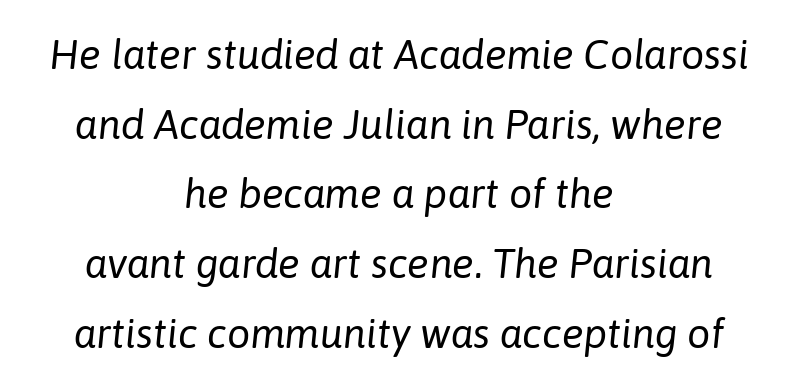
Letter spacing: default. Horizontal alignment here is central, giving a formal, balanced look. Varying glyph widths throughout — classic text-font behaviour. Is the type heavy? It reads as light-to-regular instead. In terms of leading, this rendering sits right in the middle.
